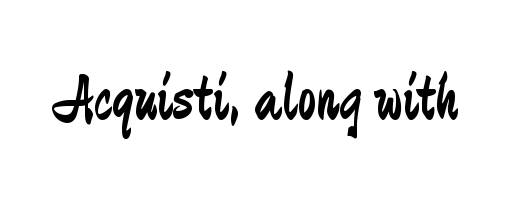
The image shows 66 px regular-weight, condensed sans-serif type; set normal letter spacing, not underlined; low stroke contrast and a small x-height.
